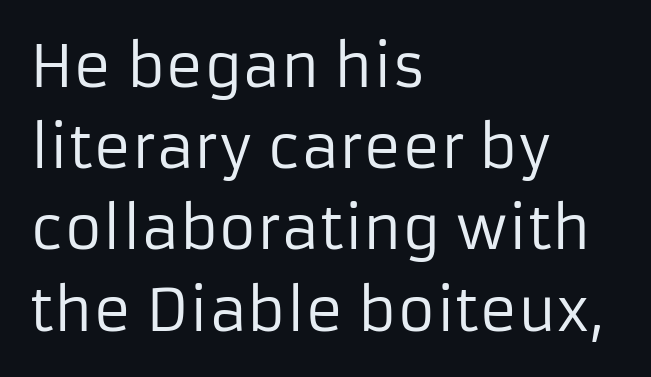
Q: Is the text bold? A: No.
Q: Is the text italic (slanted)? A: No, it is upright.
Q: Is the typeface a serif or a sans-serif typeface? A: Sans-serif.
Q: Is the text underlined? A: No.
Q: How is the paragraph aligned? A: Left-aligned.
Q: Is the spacing between letters normal or unusually wide? A: Normal.
Q: Is the spacing between lines tight, normal or loose? A: Normal.
Q: Width (condensed, normal, or wide)? A: Normal.
Q: Stroke contrast? A: Low.
Q: x-height? A: Medium.
Q: Monospaced? A: No.
